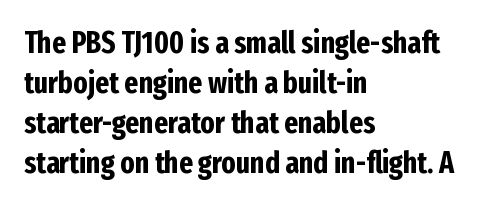
{"serif": "no", "italic": "no", "bold": "yes", "weight": "bold", "width": "condensed", "stroke_contrast": "low", "x_height": "medium", "monospaced": "no", "underline": "no", "align": "left", "line_spacing": "normal", "line_spacing_ratio": 1.33, "letter_spacing": "normal", "letter_spacing_em": 0.0, "glyph_px": 30}
